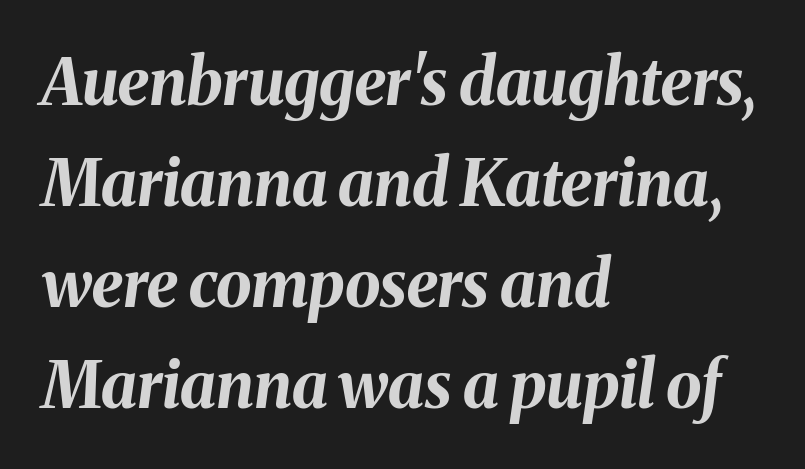
Evenly set lines give the paragraph a standard silhouette. Each word holds together tightly as a unit, with standard inter-letter gaps. Clear beneath every line of the passage. A typesetter would call this proportional, since set widths differ per character. This rendering uses left alignment, leaving the right contour irregular.
